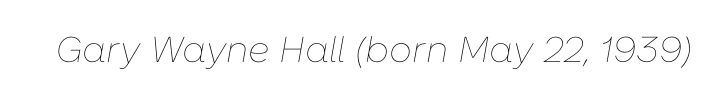
{"italic": "yes", "lean": "right", "slant_degrees": 10, "bold": "no", "weight": "thin", "width": "normal", "stroke_contrast": "low", "x_height": "medium", "monospaced": "no", "underline": "no", "letter_spacing": "normal", "letter_spacing_em": 0.0, "glyph_px": 36}
